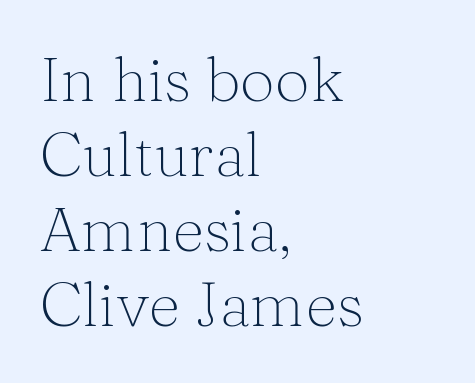
Q: Is the text bold? A: No.
Q: Is the text italic (slanted)? A: No, it is upright.
Q: Is the typeface a serif or a sans-serif typeface? A: Serif.
Q: Is the text underlined? A: No.
Q: How is the paragraph aligned? A: Left-aligned.
Q: Is the spacing between letters normal or unusually wide? A: Normal.
Q: Width (condensed, normal, or wide)? A: Normal.
Q: Stroke contrast? A: Medium.
Q: x-height? A: Medium.
Q: Monospaced? A: No.
